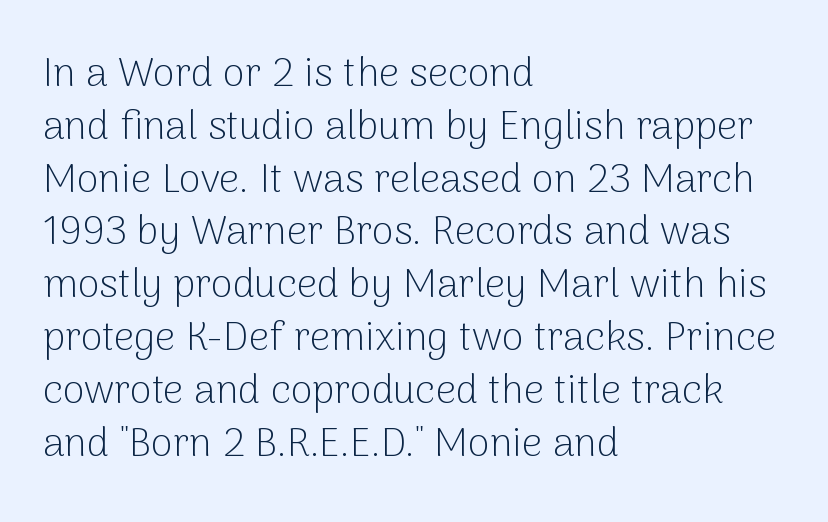
{"serif": "no", "italic": "no", "bold": "no", "weight": "light", "width": "normal", "stroke_contrast": "low", "x_height": "medium", "monospaced": "no", "underline": "no", "align": "left", "line_spacing": "normal", "line_spacing_ratio": 1.32, "letter_spacing": "normal", "letter_spacing_em": 0.0, "glyph_px": 40}
